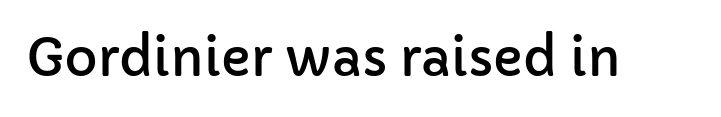
The image shows 51 px sans-serif type, upright; set normal letter spacing, not underlined; low stroke contrast and a medium x-height.
